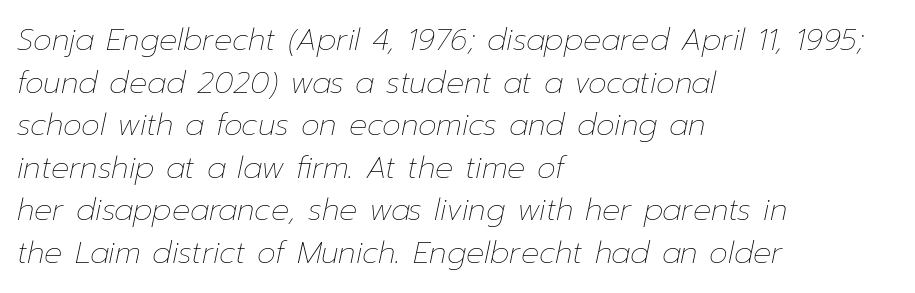
Q: Is the text bold? A: No.
Q: Is the text italic (slanted)? A: Yes, it leans right by about 12 degrees.
Q: Is the text underlined? A: No.
Q: How is the paragraph aligned? A: Left-aligned.
Q: Is the spacing between letters normal or unusually wide? A: Normal.
Q: Is the spacing between lines tight, normal or loose? A: Normal.
Q: Width (condensed, normal, or wide)? A: Normal.
Q: Stroke contrast? A: Low.
Q: x-height? A: Medium.
Q: Monospaced? A: No.
